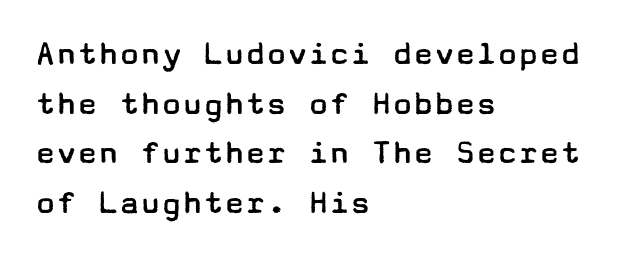
The image shows 35 px regular-weight, wide sans-serif type, upright; set left-aligned, normal line spacing (1.42x), normal letter spacing, not underlined; low stroke contrast and a medium x-height.
